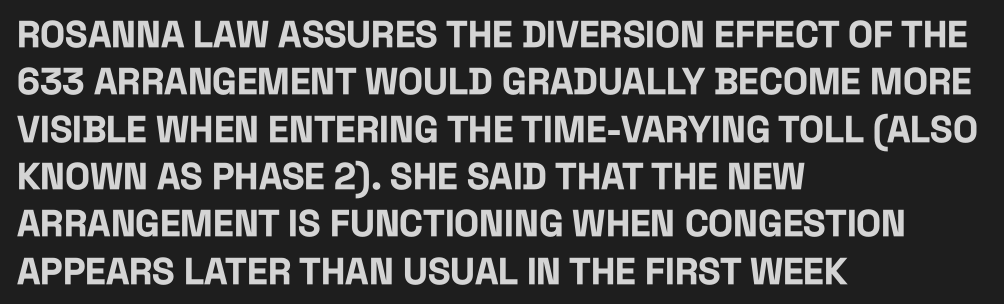
The rendering uses natural spacing where letterforms have individual widths. Rule under the text: the space is simply empty. This is heavy type, rendered in bold. Teacher's note: observe the even left margin — that is flush-left alignment.
